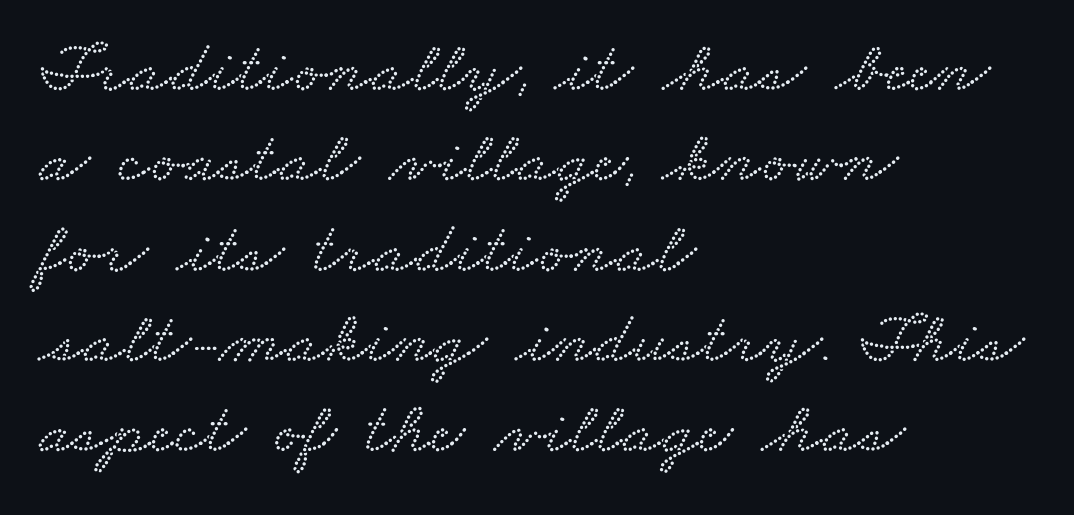
{"serif": "yes", "width": "wide", "stroke_contrast": "low", "x_height": "small", "monospaced": "no", "underline": "no", "align": "left", "line_spacing_ratio": 1.22, "letter_spacing": "normal", "letter_spacing_em": 0.0, "glyph_px": 74}
